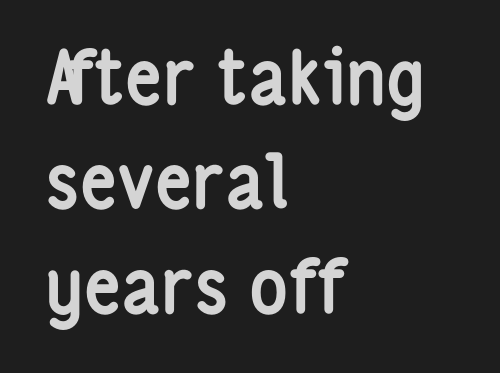
The strokes are fattened all the way to bold. Designer's note — italics off, roman on. Words float on clear page, feet unadorned. Each letter keeps its own natural width here, so spacing adapts to shape. What's the leading like? Ordinary, nothing unusual. The gaps between neighbouring characters are ordinary and unremarkable.
